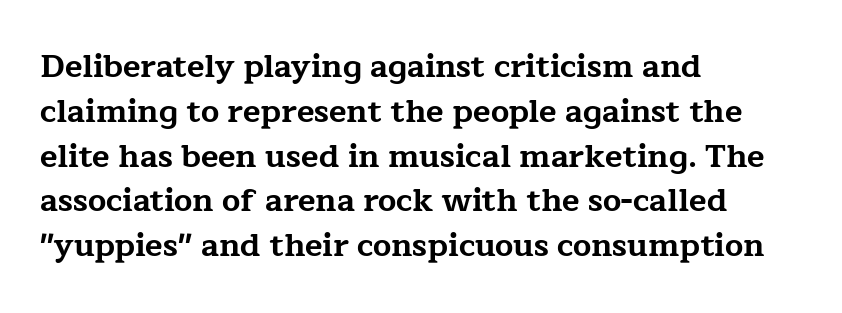
The image shows 32 px bold, wide serif type, upright; set left-aligned, normal line spacing (1.4x), normal letter spacing, not underlined; low stroke contrast and a medium x-height.
